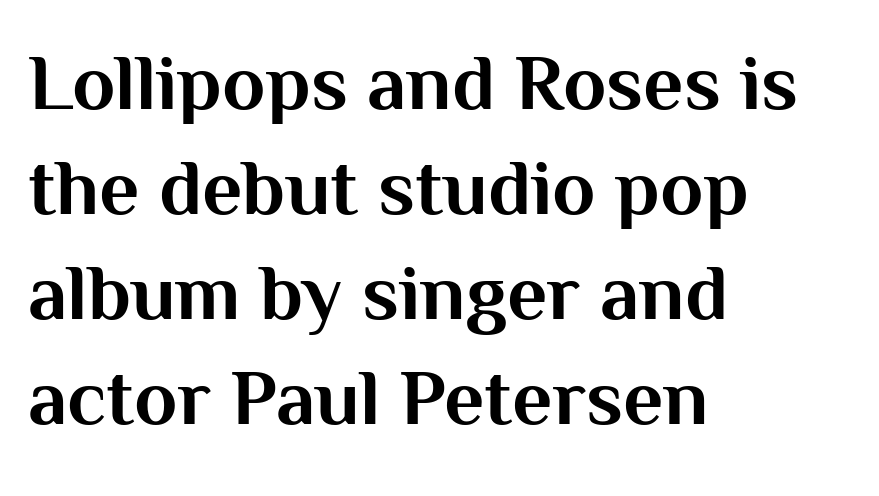
Honestly, the letter spacing is just normal — you wouldn't notice it. Just letters on the line, the space beneath them empty. Baseline-to-baseline distance is the conventional proportion of letter height. The characters display no serif detailing; their extremities are plain. Tall strokes in this sample are plumb rather than angled. You could not count columns in this text — the font is proportionally spaced.
